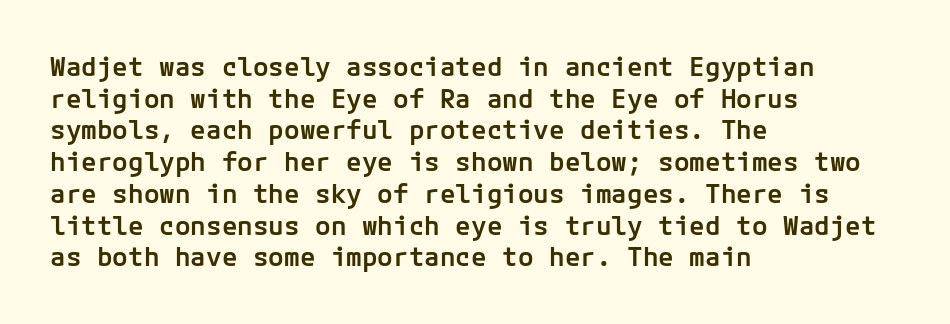
The image shows 26 px text type, upright; set left-aligned, line spacing 1.22x, normal letter spacing, not underlined.
